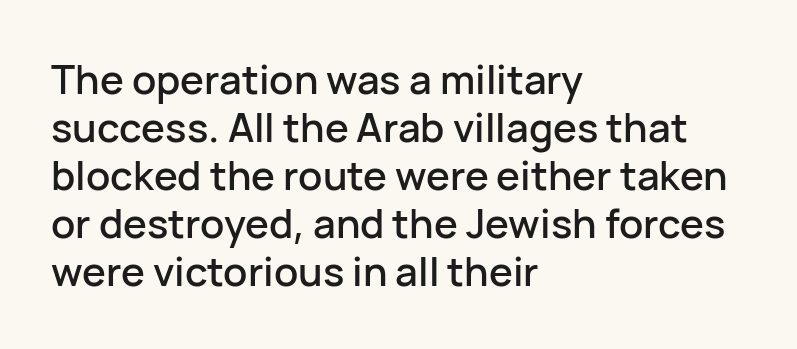
Short note: letters normally spaced. The ragged edge is on the right, which tells us the setting is flush left. Note: no serifs on the glyphs. Bare-footed words on every line.
